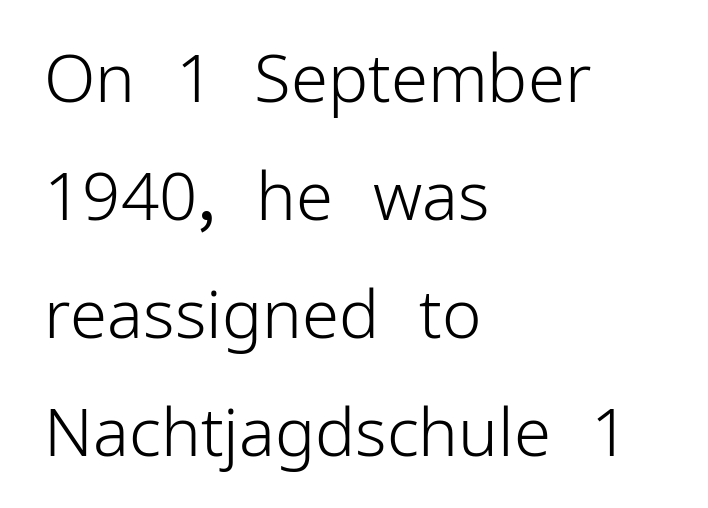
These lines are composed in type without serifs. You can tell it's not italic because the verticals are truly vertical. The area under the type is left untouched. The passage shown is typed in a proportional face where columns would drift. Each line starts at the same left margin while the right side varies.
